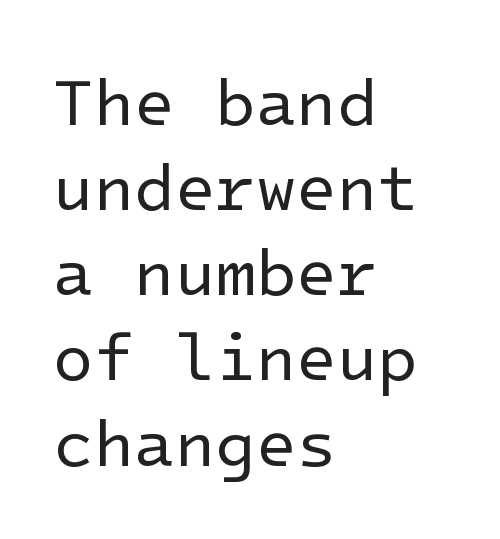
The image shows 66 px regular-weight sans-serif type, upright; set left-aligned, normal line spacing (1.29x), normal letter spacing, not underlined; low stroke contrast and a medium x-height.
